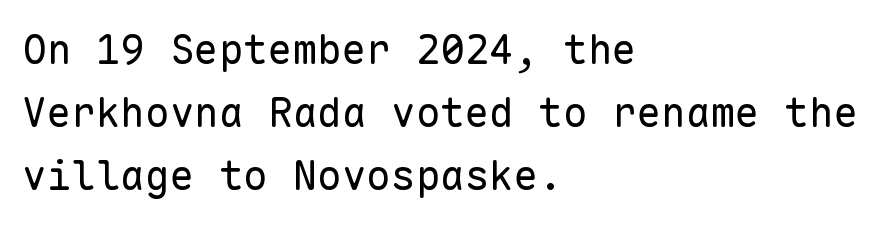
The image shows 41 px regular-weight sans-serif type, upright, monospaced; set left-aligned, normal line spacing (1.54x), normal letter spacing, not underlined; low stroke contrast and a medium x-height.
